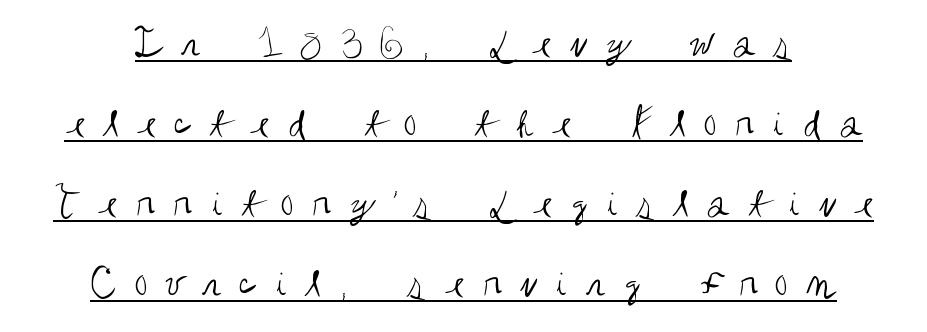
Font category for this specimen: sans-serif. In designer terms, the underline attribute is active on this setting. These lines are rendered in a variable-pitch font. The passage shown is not bold in any degree. Tracking here is generous; glyphs stand well apart from one another.
